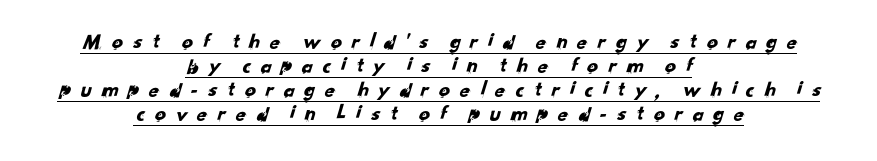
Leading is clearly below the norm, producing a dense column. Notice how the passage keeps no hard edge, just a central spine. Compared with typical body copy, the letter spacing here is much looser. Is there an underline? Yes — a line sits under the letters.
